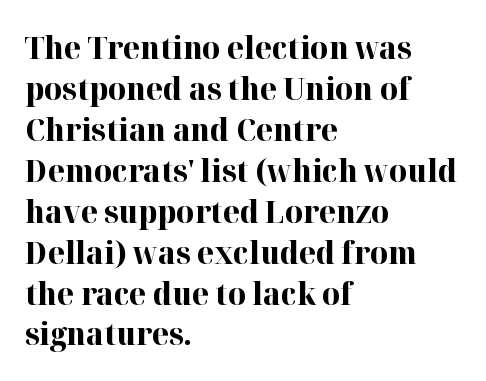
The image shows 31 px bold serif type, upright; set left-aligned, normal line spacing (1.32x), normal letter spacing, not underlined; high stroke contrast and a medium x-height.
